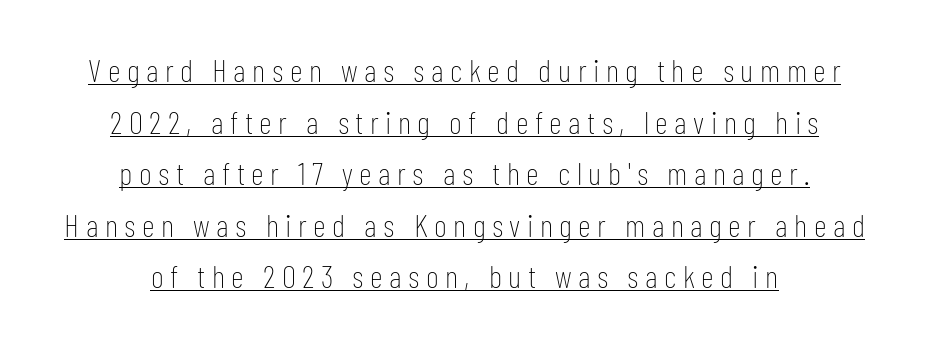
No chunkiness to these letters — they're not bold. The line texture is sparse and dotted thanks to wide tracking. The space between consecutive lines is moderate. The sample's only ornament is a line tracing under the words. The type family on display is of the sans-serif kind. A typesetter would mark this as roman, not italic.
